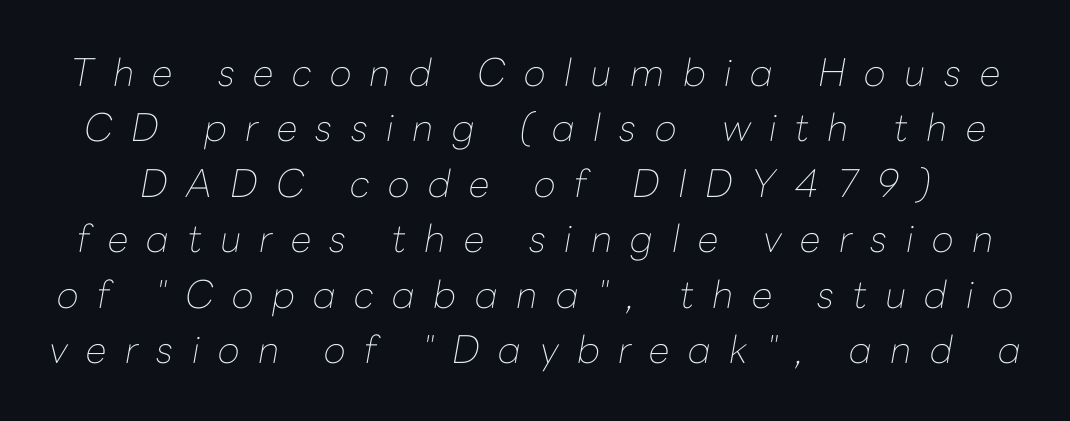
The designer left line spacing at the default. Bold? No — there's no thickening of the strokes. Descender tails drop into unmarked territory. You could only call the tracking loose — the letters float apart. Is this a fixed-width face? No — the glyphs have proportional, varying widths.
